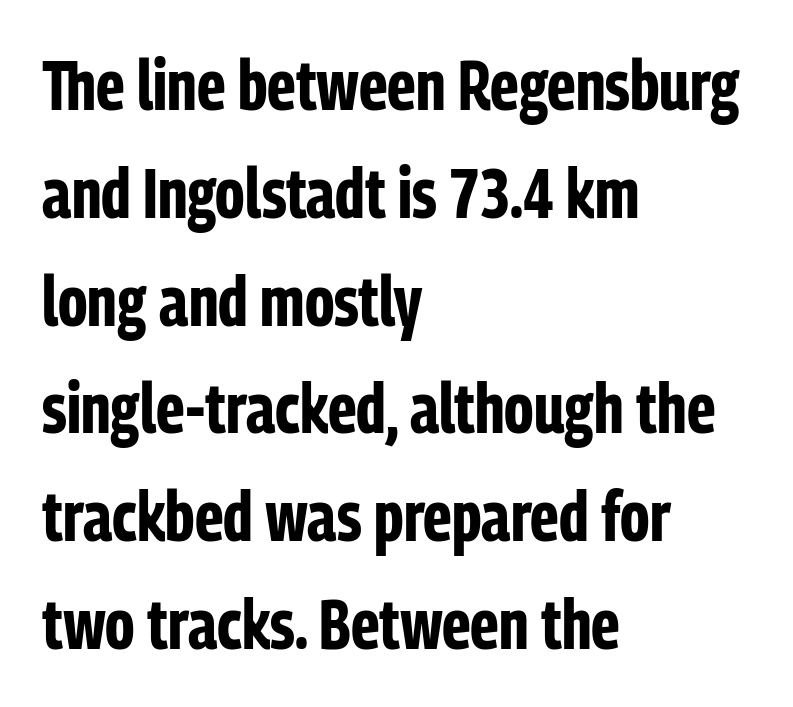
The image shows 70 px bold, condensed sans-serif type, upright; set left-aligned, normal line spacing (1.54x), normal letter spacing, not underlined; low stroke contrast and a medium x-height.
